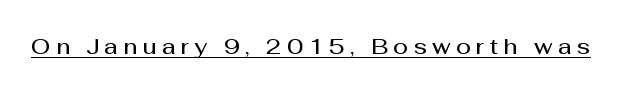
{"italic": "no", "bold": "semi", "underline": "yes", "letter_spacing": "wide", "letter_spacing_em": 0.24, "glyph_px": 22}
